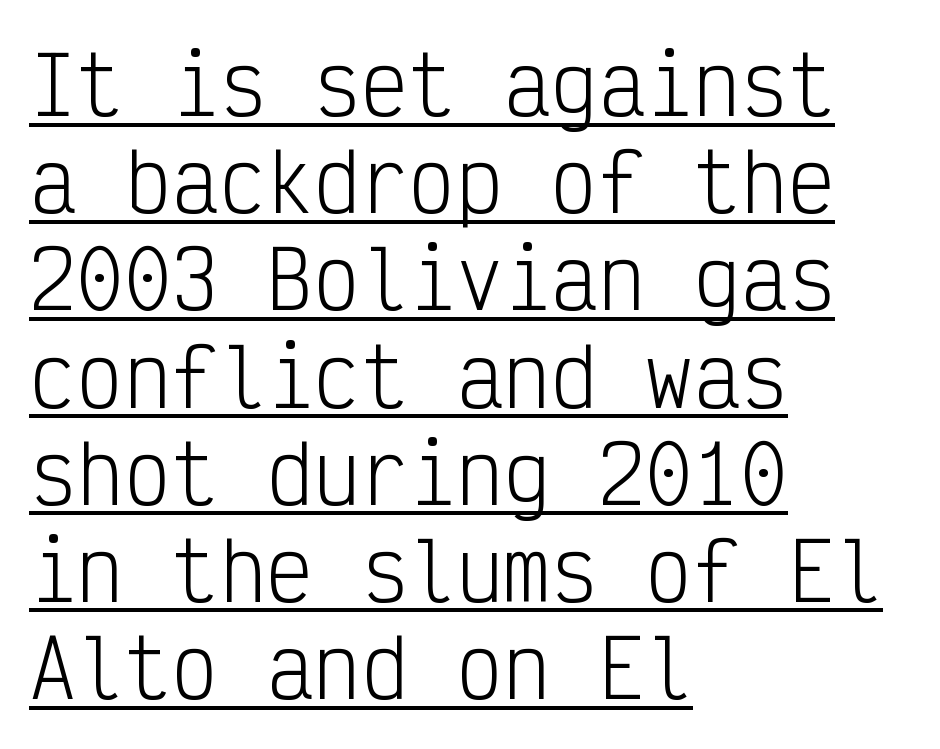
{"serif": "no", "italic": "no", "bold": "no", "weight": "light", "width": "condensed", "stroke_contrast": "low", "x_height": "medium", "monospaced": "yes", "underline": "yes", "align": "left", "line_spacing_ratio": 1.23, "letter_spacing": "normal", "letter_spacing_em": 0.0, "glyph_px": 79}
